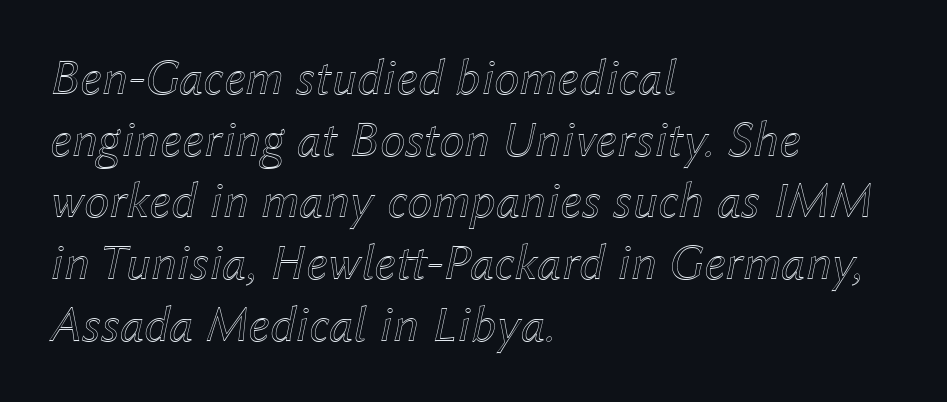
{"italic": "yes", "lean": "right", "slant_degrees": 12, "width": "normal", "x_height": "medium", "monospaced": "no", "underline": "no", "align": "left", "line_spacing_ratio": 1.21, "letter_spacing": "normal", "letter_spacing_em": 0.0, "glyph_px": 51}
